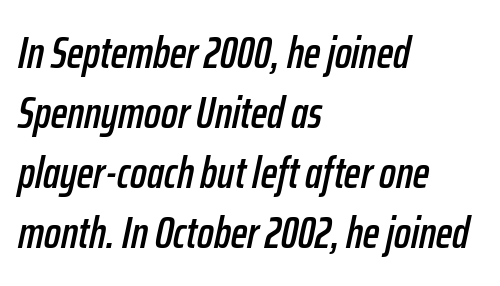
{"italic": "yes", "lean": "right", "slant_degrees": 12, "width": "condensed", "stroke_contrast": "low", "x_height": "medium", "monospaced": "no", "underline": "no", "align": "left", "line_spacing": "normal", "line_spacing_ratio": 1.36, "letter_spacing": "normal", "letter_spacing_em": 0.0, "glyph_px": 44}
